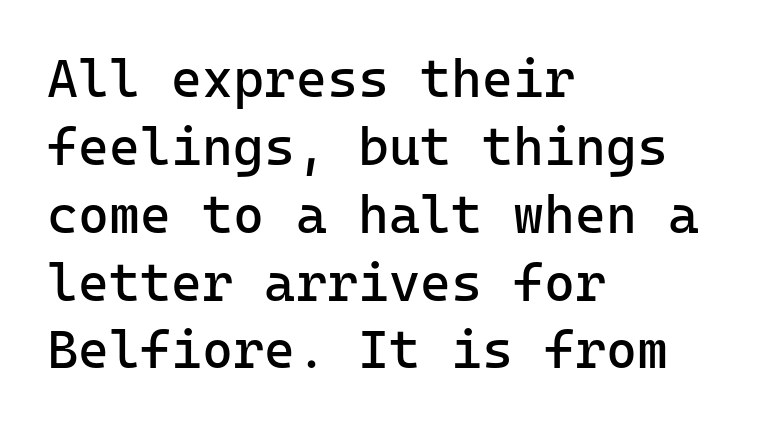
{"serif": "no", "italic": "no", "bold": "no", "weight": "regular", "width": "normal", "stroke_contrast": "low", "x_height": "medium", "monospaced": "yes", "underline": "no", "align": "left", "line_spacing": "normal", "line_spacing_ratio": 1.28, "letter_spacing": "normal", "letter_spacing_em": 0.0, "glyph_px": 53}
